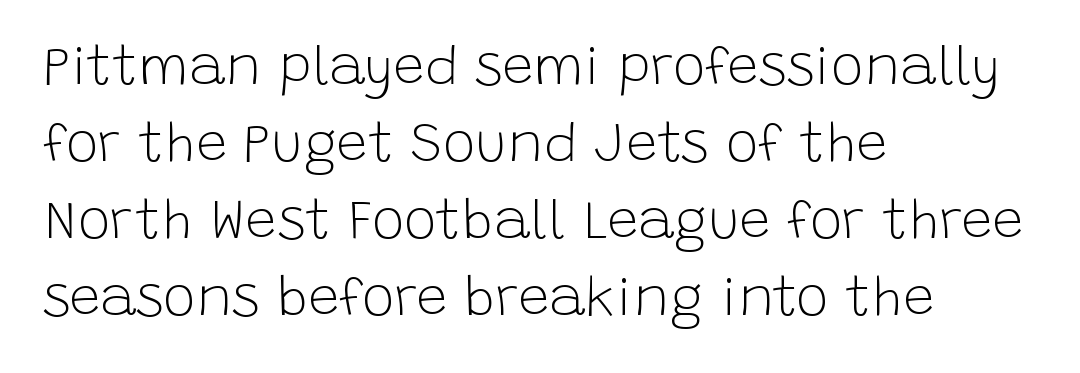
Underline: absent. Compared with typical body copy, the letter spacing here is the same. Whoever set this chose a conventional vertical rhythm. The lettering stays uniformly vertical, giving the passage a roman look. Horizontal alignment here is leftward, the default for most running prose.
